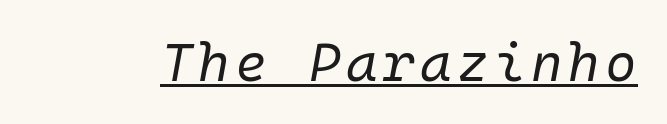
Q: Is the text bold? A: No.
Q: Is the text italic (slanted)? A: Yes, it leans right by about 10 degrees.
Q: Is the text underlined? A: Yes.
Q: Width (condensed, normal, or wide)? A: Normal.
Q: Stroke contrast? A: Low.
Q: x-height? A: Medium.
